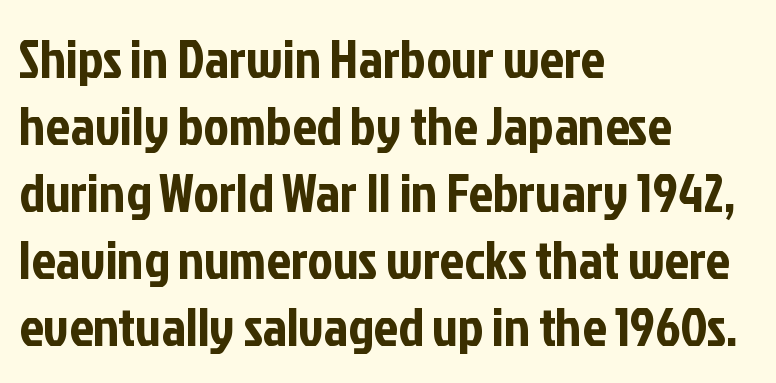
Q: Is the text italic (slanted)? A: No, it is upright.
Q: Is the typeface a serif or a sans-serif typeface? A: Sans-serif.
Q: Is the text underlined? A: No.
Q: How is the paragraph aligned? A: Left-aligned.
Q: Is the spacing between letters normal or unusually wide? A: Normal.
Q: Width (condensed, normal, or wide)? A: Condensed.
Q: Stroke contrast? A: Low.
Q: x-height? A: Medium.
Q: Monospaced? A: No.
